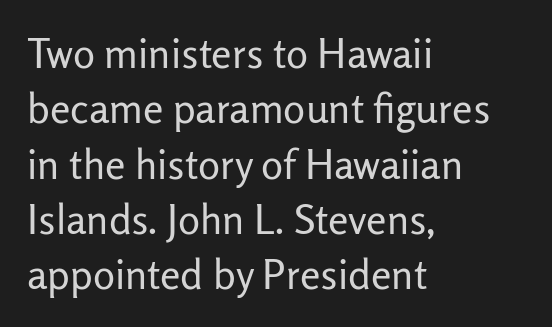
{"serif": "no", "italic": "no", "bold": "no", "weight": "regular", "width": "normal", "stroke_contrast": "low", "x_height": "medium", "monospaced": "no", "underline": "no", "align": "left", "line_spacing": "normal", "line_spacing_ratio": 1.35, "letter_spacing": "normal", "letter_spacing_em": 0.0, "glyph_px": 41}
